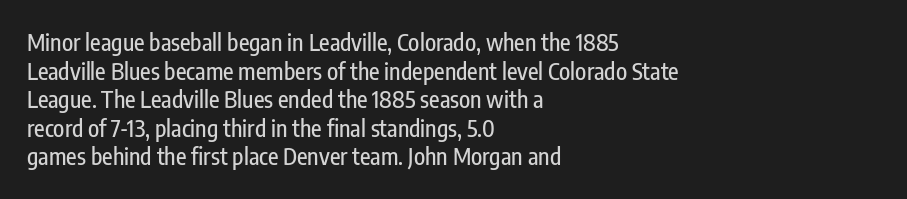
{"italic": "no", "underline": "no", "align": "left", "line_spacing_ratio": 1.24, "letter_spacing": "normal", "letter_spacing_em": 0.0, "glyph_px": 23}
